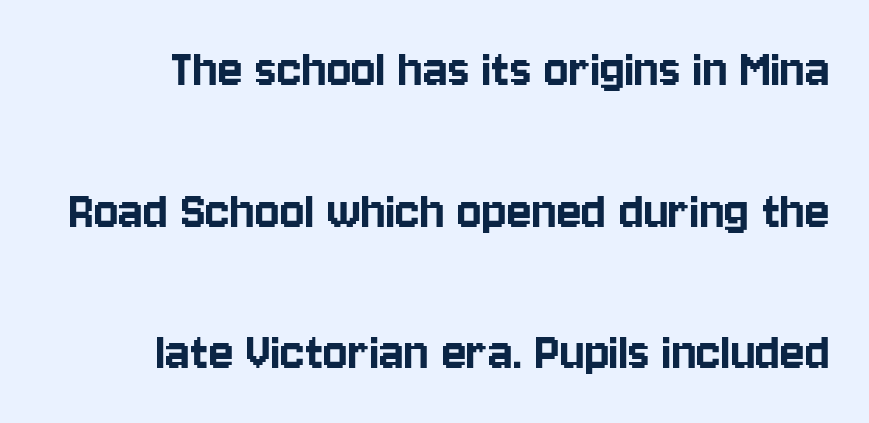
Q: Is the text italic (slanted)? A: No, it is upright.
Q: Is the typeface a serif or a sans-serif typeface? A: Sans-serif.
Q: Is the text underlined? A: No.
Q: Is the spacing between letters normal or unusually wide? A: Normal.
Q: Is the spacing between lines tight, normal or loose? A: Loose.
Q: Width (condensed, normal, or wide)? A: Condensed.
Q: Stroke contrast? A: Low.
Q: x-height? A: Large.
Q: Monospaced? A: No.
